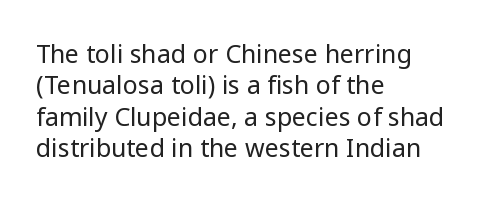
{"italic": "no", "bold": "no", "underline": "no", "align": "left", "line_spacing": "normal", "line_spacing_ratio": 1.26, "letter_spacing": "normal", "letter_spacing_em": 0.0, "glyph_px": 25}
